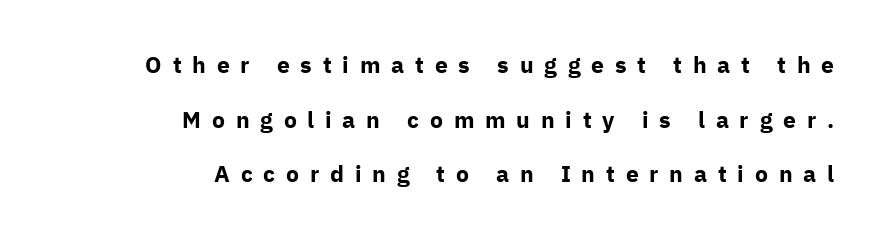
This is the regular roman posture of the typeface. Pretty heavy lettering here — definitely bold. You could fit nearly another row in the gap between these rows. Type without underlining.
